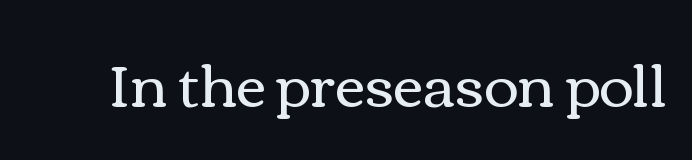
Q: Is the text bold? A: No.
Q: Is the text italic (slanted)? A: No, it is upright.
Q: Is the text underlined? A: No.
Q: Is the spacing between letters normal or unusually wide? A: Normal.
Q: Width (condensed, normal, or wide)? A: Wide.
Q: x-height? A: Medium.
Q: Monospaced? A: No.
